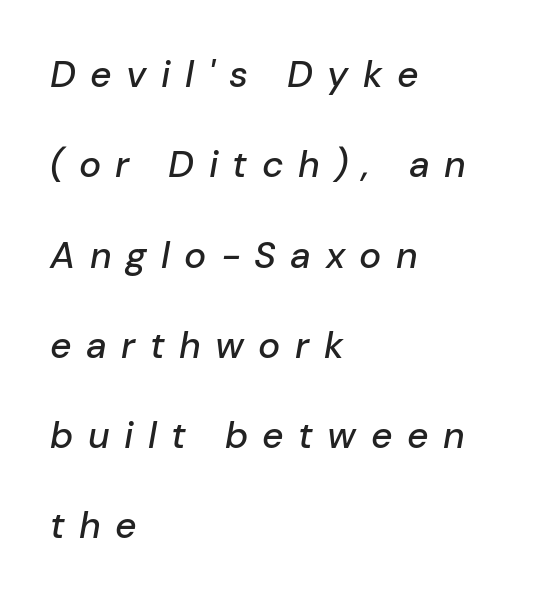
Q: Is the text italic (slanted)? A: Yes, it leans right by about 10 degrees.
Q: Is the text underlined? A: No.
Q: How is the paragraph aligned? A: Left-aligned.
Q: Is the spacing between letters normal or unusually wide? A: Unusually wide.
Q: Is the spacing between lines tight, normal or loose? A: Loose.
Q: Width (condensed, normal, or wide)? A: Normal.
Q: Stroke contrast? A: Low.
Q: x-height? A: Medium.
Q: Monospaced? A: No.
